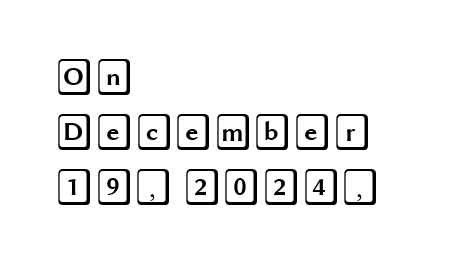
{"italic": "no", "width": "wide", "x_height": "large", "underline": "no", "align": "left", "line_spacing": "normal", "line_spacing_ratio": 1.53, "letter_spacing": "normal", "letter_spacing_em": 0.0, "glyph_px": 36}
